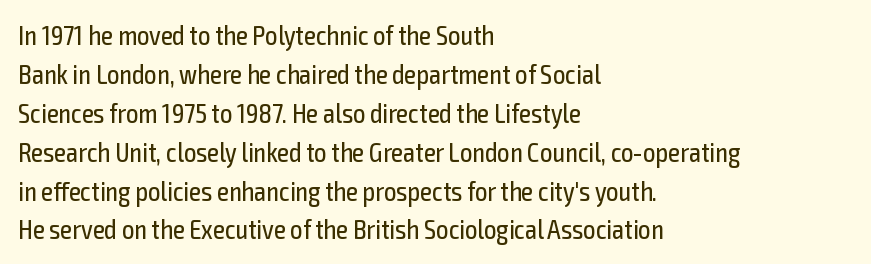
Nothing heavy about these letters — not bold at all. The block of text has a typical density, with ordinary space between rows. Posture: straight, roman, zero tilt. Quick note: underline off. The letterforms sit shoulder to shoulder at normal distance.
